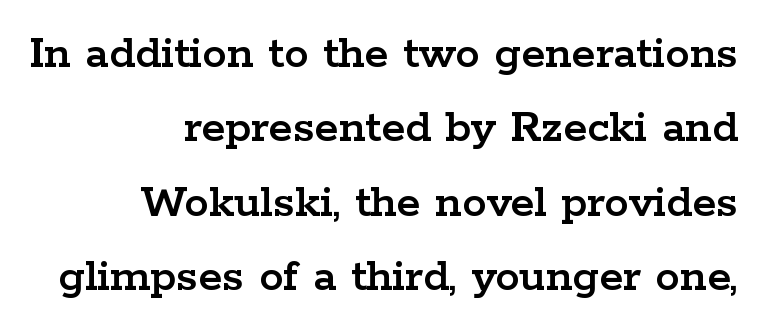
The image shows 49 px wide serif type, upright; set right-aligned, normal line spacing (1.52x), normal letter spacing, not underlined; low stroke contrast and a medium x-height.
